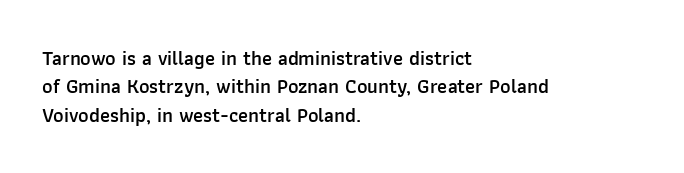
Q: Is the text bold? A: Semi-bold.
Q: Is the text italic (slanted)? A: No, it is upright.
Q: Is the text underlined? A: No.
Q: How is the paragraph aligned? A: Left-aligned.
Q: Is the spacing between letters normal or unusually wide? A: Normal.
Q: Is the spacing between lines tight, normal or loose? A: Normal.
